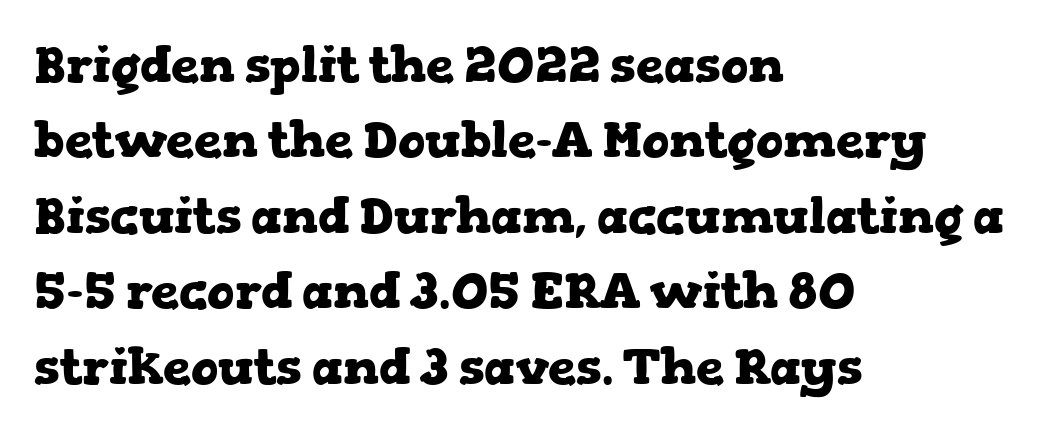
The image shows 50 px heavy, wide serif type, upright; set left-aligned, normal line spacing (1.51x), normal letter spacing, not underlined; low stroke contrast and a medium x-height.
